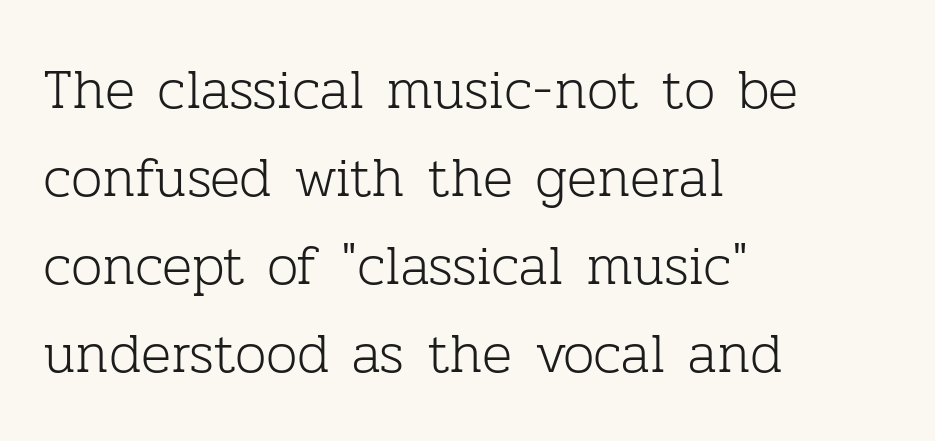
Q: Is the text bold? A: No.
Q: Is the text italic (slanted)? A: No, it is upright.
Q: Is the typeface a serif or a sans-serif typeface? A: Serif.
Q: Is the text underlined? A: No.
Q: How is the paragraph aligned? A: Left-aligned.
Q: Is the spacing between letters normal or unusually wide? A: Normal.
Q: Is the spacing between lines tight, normal or loose? A: Normal.
Q: Width (condensed, normal, or wide)? A: Normal.
Q: Stroke contrast? A: Low.
Q: x-height? A: Medium.
Q: Monospaced? A: No.
